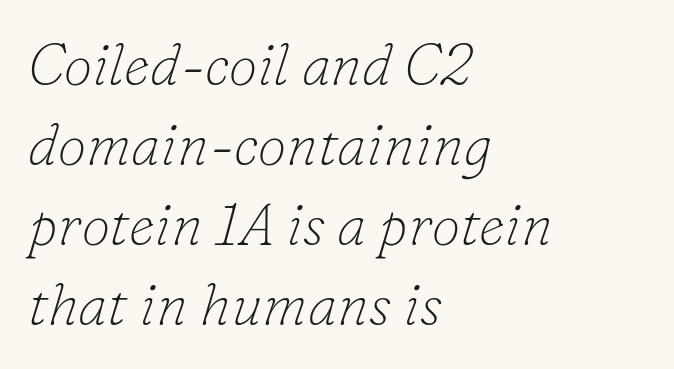
{"serif": "yes", "italic": "yes", "lean": "right", "slant_degrees": 16, "bold": "no", "weight": "thin", "width": "normal", "stroke_contrast": "low", "x_height": "small", "monospaced": "no", "underline": "no", "align": "left", "line_spacing": "normal", "line_spacing_ratio": 1.38, "letter_spacing": "normal", "letter_spacing_em": 0.0, "glyph_px": 58}
